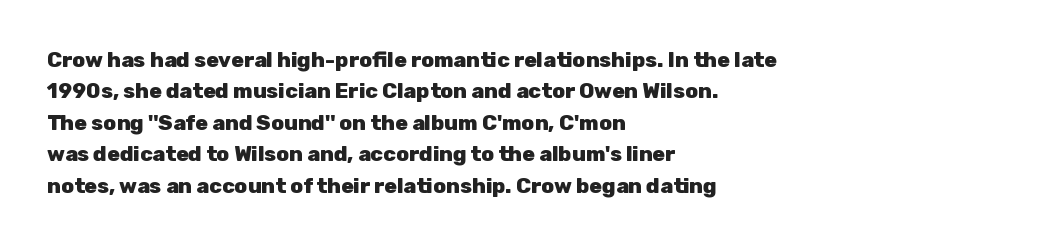
{"italic": "no", "bold": "yes", "underline": "no", "align": "left", "line_spacing": "normal", "line_spacing_ratio": 1.5, "letter_spacing": "normal", "letter_spacing_em": 0.0, "glyph_px": 21}
